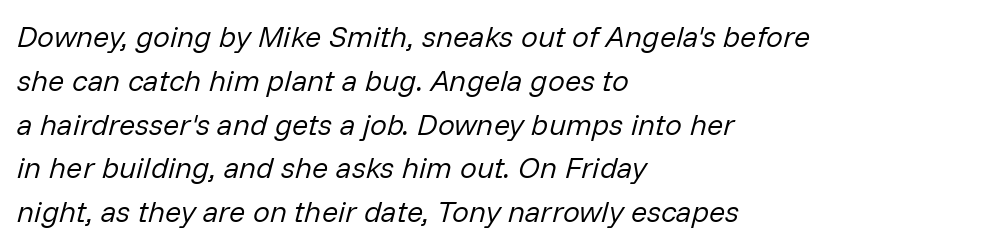
Beneath every word, the page is bare. On a weight scale, this lands at 450 or below. In terms of letterspacing, this is plain default setting. Vertical spacing — default. A typesetter would call this proportional, since set widths differ per character.
